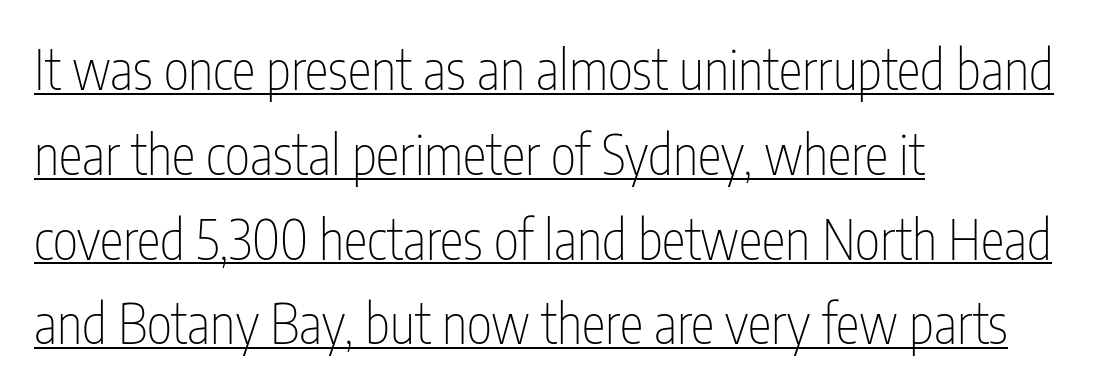
The image shows 54 px thin, condensed sans-serif type, upright; set left-aligned, normal line spacing (1.57x), normal letter spacing, underlined; low stroke contrast and a medium x-height.
